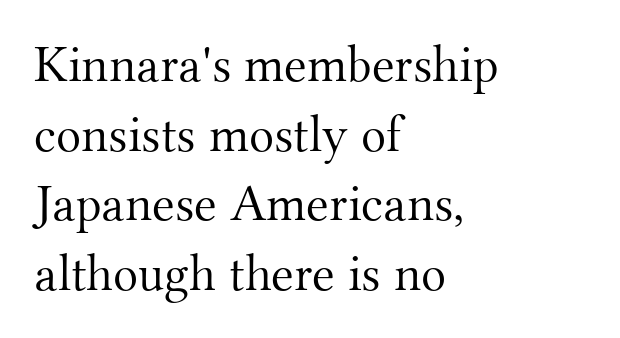
Q: Is the text bold? A: No.
Q: Is the text italic (slanted)? A: No, it is upright.
Q: Is the typeface a serif or a sans-serif typeface? A: Serif.
Q: Is the text underlined? A: No.
Q: How is the paragraph aligned? A: Left-aligned.
Q: Is the spacing between letters normal or unusually wide? A: Normal.
Q: Is the spacing between lines tight, normal or loose? A: Normal.
Q: Width (condensed, normal, or wide)? A: Normal.
Q: Stroke contrast? A: Medium.
Q: x-height? A: Small.
Q: Monospaced? A: No.
